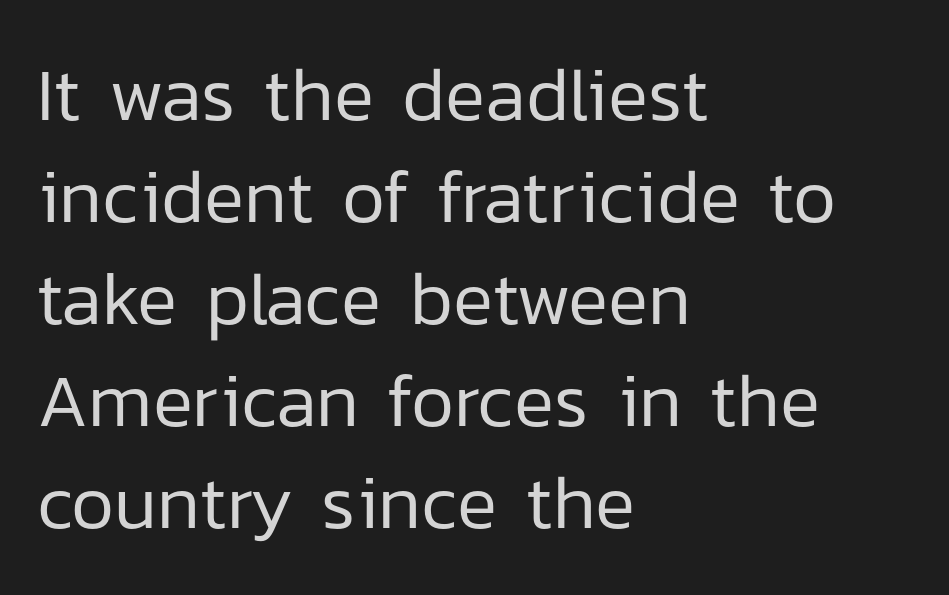
The image shows 75 px regular-weight sans-serif type, upright; set left-aligned, normal line spacing (1.36x), normal letter spacing, not underlined; low stroke contrast and a medium x-height.
